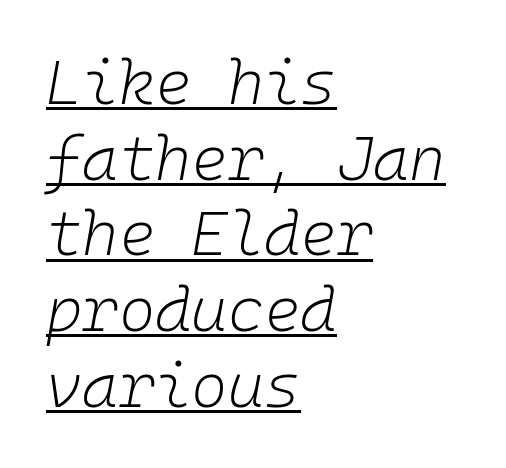
Default kerning and tracking; the words read as compact shapes. The rendered words wear a rule along their underside. Horizontally, the lines are justified to the leading edge only. An italicized treatment has been applied to the whole sample. Unbolded letterforms with no extra heft. Here the designer chose a console-style face with uniform glyph widths.
